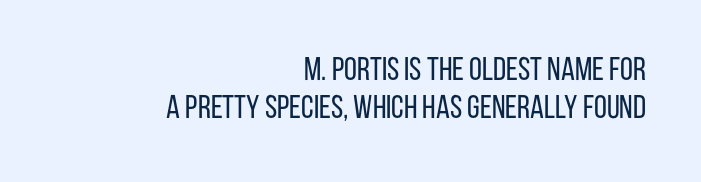
Tracking value appears to be zero — textbook default spacing. If you measured baseline to baseline, you'd find a short distance. Check the space under the baseline: it is left empty. The rendering shows plain stroke endings on the letterforms — a sans-serif design. Varying glyph widths throughout — classic text-font behaviour.
